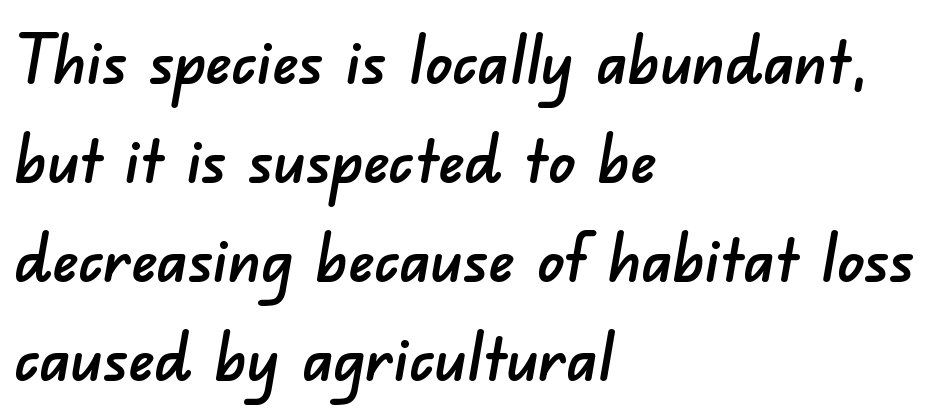
The image shows 66 px sans-serif type; set left-aligned, normal line spacing (1.5x), normal letter spacing, not underlined; low stroke contrast and a small x-height.
